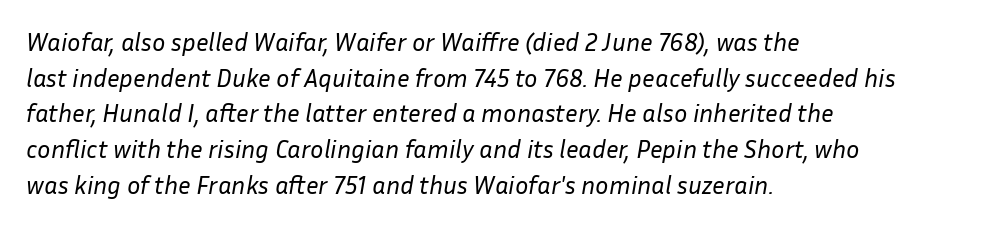
If you measured baseline to baseline, you'd find a middling distance. Italic: yes, the glyphs are oblique. No heavy texture on the line: the type isn't bold. The strip under each line holds only bare page. Line starts are locked; line ends wander. Default kerning and tracking; the words read as compact shapes.
